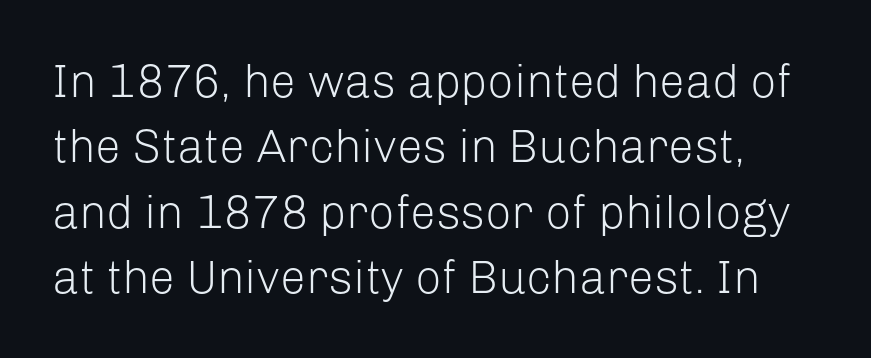
{"serif": "no", "italic": "no", "bold": "no", "weight": "light", "width": "normal", "stroke_contrast": "low", "x_height": "medium", "monospaced": "no", "underline": "no", "line_spacing": "normal", "line_spacing_ratio": 1.42, "letter_spacing": "normal", "letter_spacing_em": 0.0, "glyph_px": 46}
